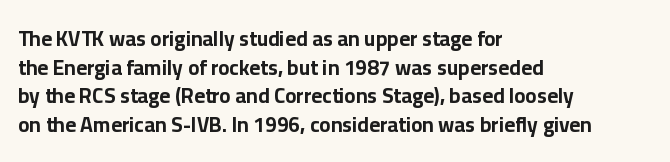
The image shows 21 px bold type, upright; set left-aligned, normal line spacing (1.36x), normal letter spacing, not underlined.
